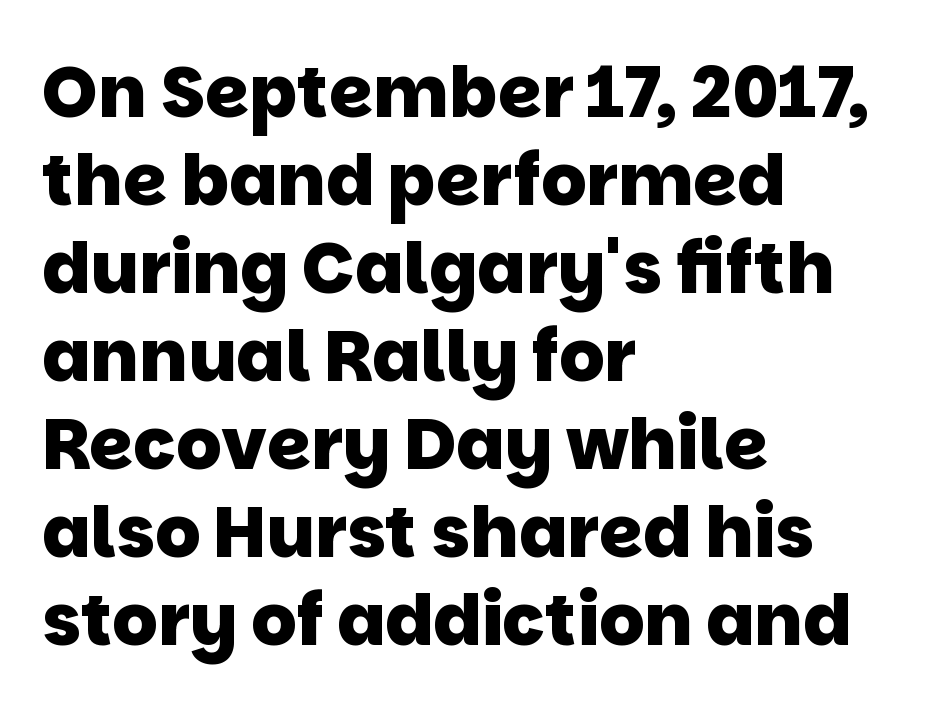
{"serif": "no", "bold": "yes", "weight": "heavy", "width": "normal", "stroke_contrast": "low", "x_height": "large", "monospaced": "no", "underline": "no", "align": "left", "line_spacing_ratio": 1.24, "letter_spacing": "normal", "letter_spacing_em": 0.0, "glyph_px": 71}
